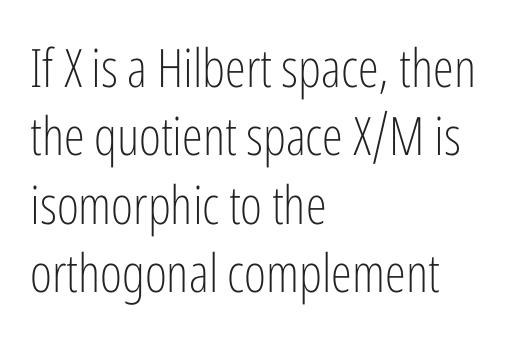
{"serif": "no", "italic": "no", "bold": "no", "weight": "light", "width": "condensed", "stroke_contrast": "low", "x_height": "medium", "monospaced": "no", "underline": "no", "align": "left", "line_spacing": "normal", "line_spacing_ratio": 1.29, "letter_spacing": "normal", "letter_spacing_em": 0.0, "glyph_px": 53}
